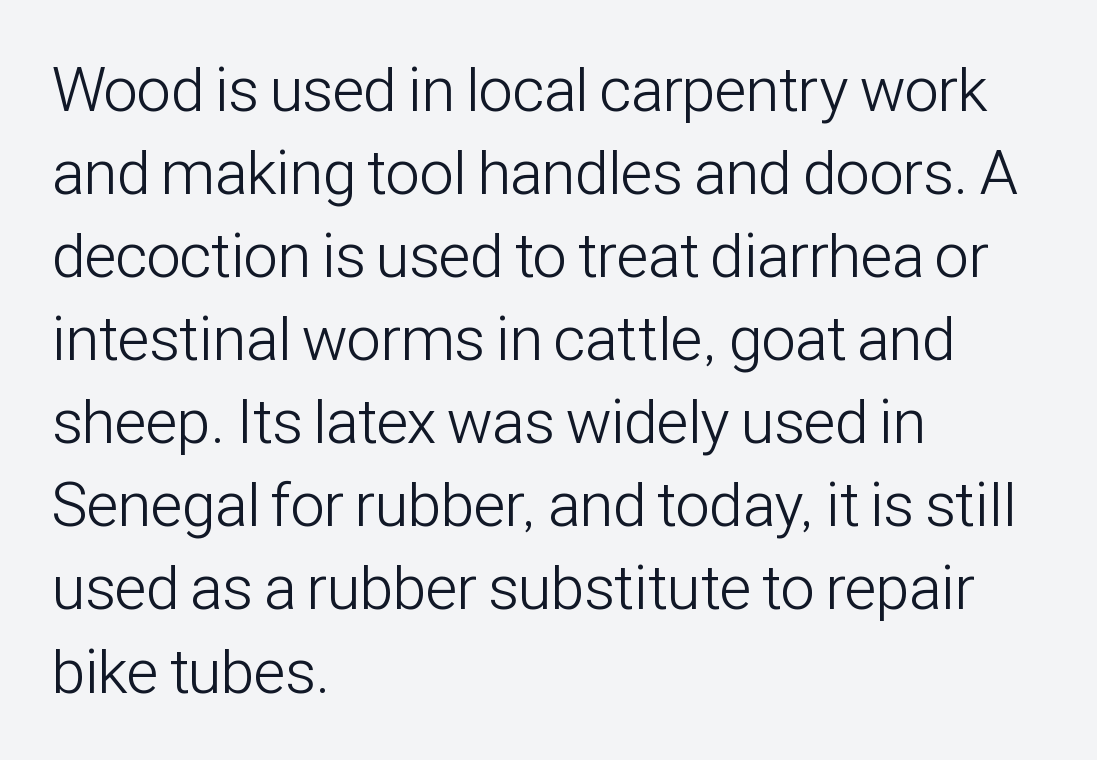
{"serif": "no", "italic": "no", "bold": "no", "weight": "light", "width": "condensed", "stroke_contrast": "low", "x_height": "medium", "monospaced": "no", "underline": "no", "align": "left", "line_spacing": "normal", "line_spacing_ratio": 1.34, "letter_spacing": "normal", "letter_spacing_em": 0.0, "glyph_px": 62}
